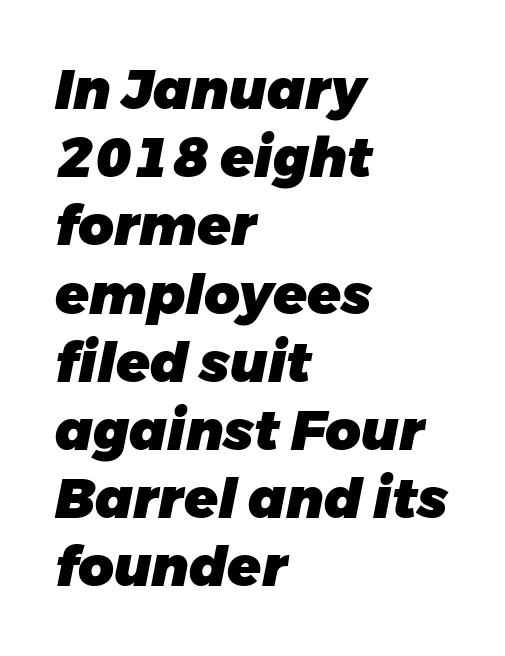
The paragraph shown leans on its left margin. Each letter keeps its own natural width here, so spacing adapts to shape. The zone under the glyphs is completely vacant. Words appear dense and cohesive because spacing is normal.
